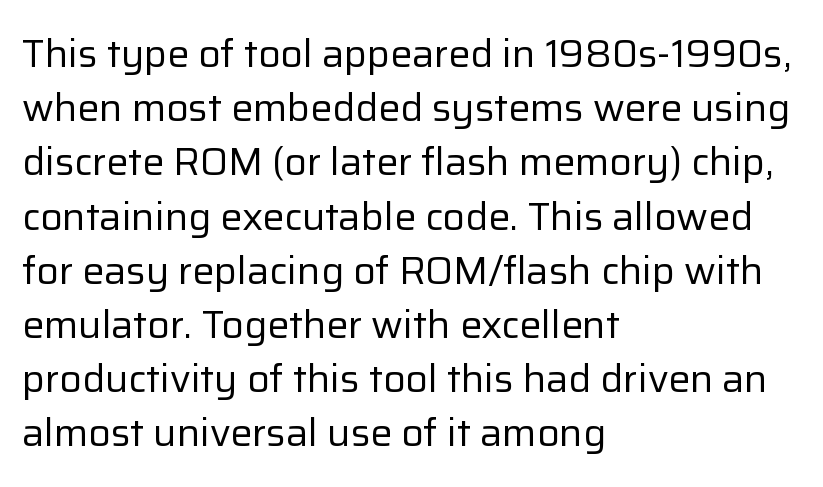
The font is comparable to plain body text, perhaps lighter. The baseline area is clear. Observe the absence of serifs on each vertical stroke in this sample. Think of a printed novel: that variable character pitch is what you see here. The axis of the letterforms is exactly vertical. Every row of glyphs begins at an identical x-position on the left.
